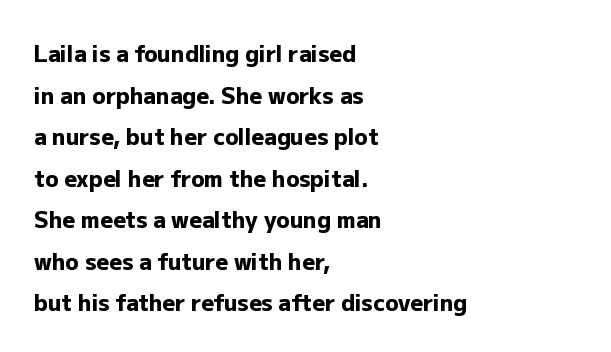
{"italic": "no", "bold": "yes", "underline": "no", "align": "left", "line_spacing_ratio": 1.89, "letter_spacing": "normal", "letter_spacing_em": 0.0, "glyph_px": 22}
